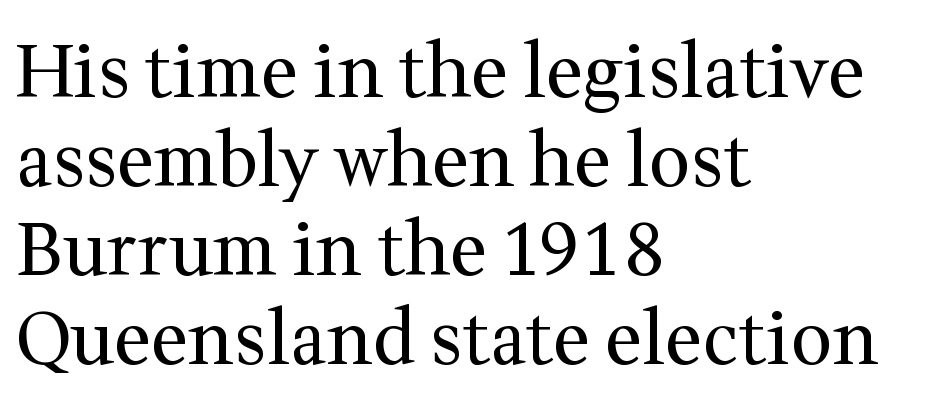
Visually the block forms a straight wall on the left and a jagged coastline on the right. The type family on display is of the serif kind. A typesetter would mark this as roman, not italic. Quick note: underline off. The letters advance in unequal steps, a hallmark of proportional type.
